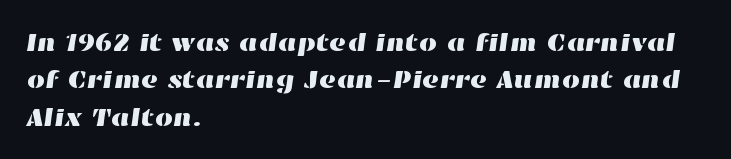
Q: Is the text underlined? A: No.
Q: How is the paragraph aligned? A: Left-aligned.
Q: Is the spacing between letters normal or unusually wide? A: Normal.
Q: Is the spacing between lines tight, normal or loose? A: Normal.
